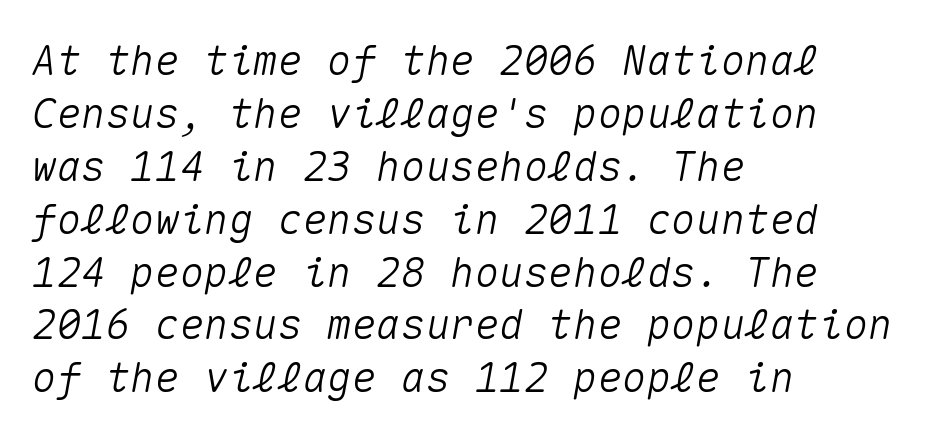
{"italic": "yes", "lean": "right", "slant_degrees": 10, "width": "normal", "stroke_contrast": "medium", "x_height": "medium", "monospaced": "yes", "underline": "no", "align": "left", "line_spacing": "normal", "line_spacing_ratio": 1.29, "letter_spacing": "normal", "letter_spacing_em": 0.0, "glyph_px": 41}
